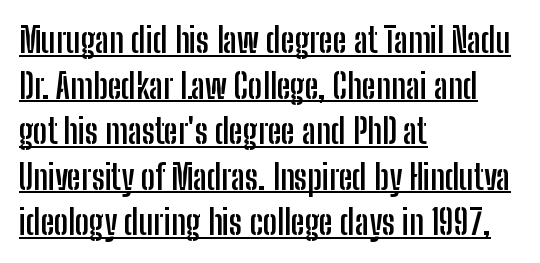
The image shows 34 px semibold, condensed sans-serif type, upright; set left-aligned, normal line spacing (1.34x), normal letter spacing, underlined; low stroke contrast and a medium x-height.
